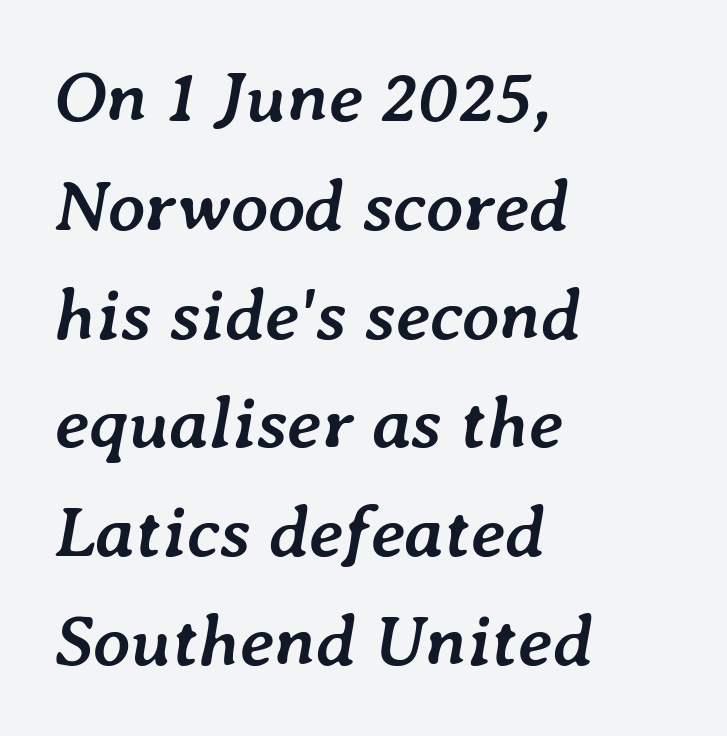
The face used here has the dense, thick strokes of a bold. Casual observation: everything's shoved over to the left. Underline: absent. Normally led — the rows are evenly, conventionally spaced. Looks like regular typesetting: each glyph gets only the width it needs. There is no visible air inserted between adjacent glyphs.
